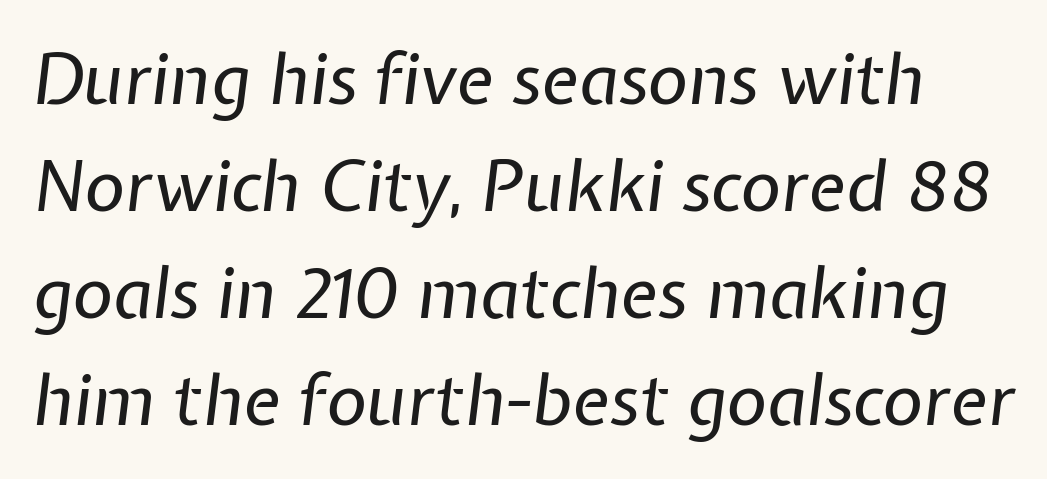
Q: Is the text bold? A: No.
Q: Is the text italic (slanted)? A: Yes, it leans right by about 7 degrees.
Q: Is the text underlined? A: No.
Q: Is the spacing between letters normal or unusually wide? A: Normal.
Q: Is the spacing between lines tight, normal or loose? A: Normal.
Q: Width (condensed, normal, or wide)? A: Normal.
Q: Stroke contrast? A: Low.
Q: x-height? A: Medium.
Q: Monospaced? A: No.
